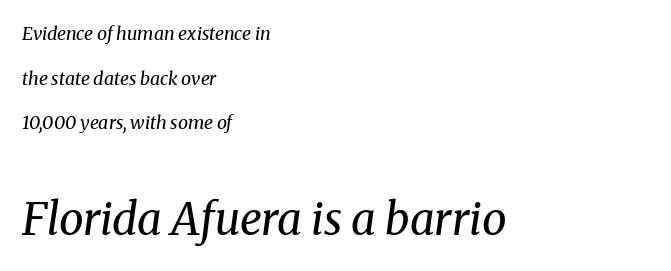
The image shows 44 px regular-weight serif type, italic (leaning right); set left-aligned, loose line spacing (2.48x), normal letter spacing, not underlined; the second (bottom) block is 2.44x larger; medium stroke contrast and a medium x-height.
